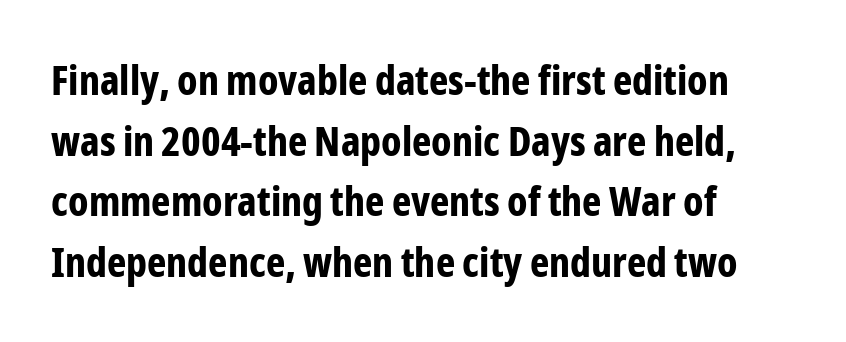
Q: Is the text bold? A: Yes.
Q: Is the text italic (slanted)? A: No, it is upright.
Q: Is the typeface a serif or a sans-serif typeface? A: Sans-serif.
Q: Is the text underlined? A: No.
Q: How is the paragraph aligned? A: Left-aligned.
Q: Is the spacing between letters normal or unusually wide? A: Normal.
Q: Is the spacing between lines tight, normal or loose? A: Normal.
Q: Width (condensed, normal, or wide)? A: Condensed.
Q: Stroke contrast? A: Low.
Q: x-height? A: Medium.
Q: Monospaced? A: No.
